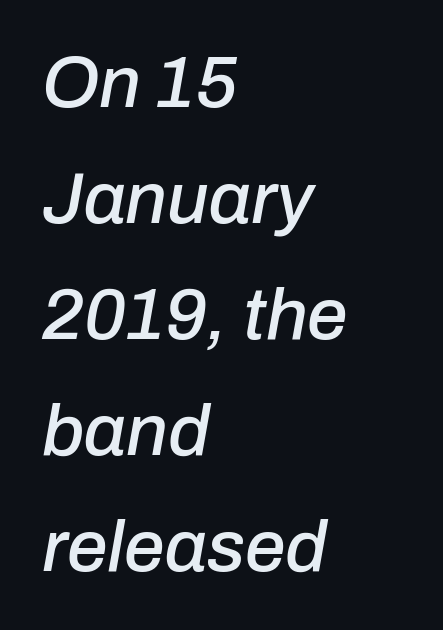
{"italic": "yes", "lean": "right", "slant_degrees": 10, "width": "normal", "stroke_contrast": "low", "x_height": "medium", "monospaced": "no", "underline": "no", "align": "left", "line_spacing": "normal", "line_spacing_ratio": 1.59, "letter_spacing": "normal", "letter_spacing_em": 0.0, "glyph_px": 73}
